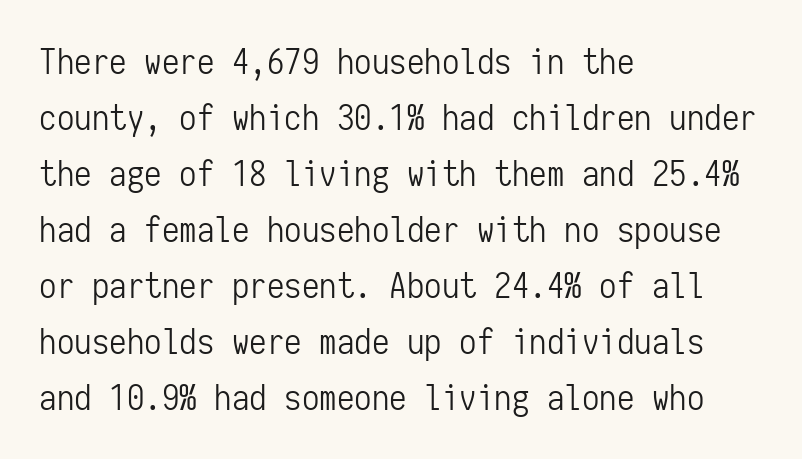
The image shows 35 px light, condensed sans-serif type, upright, monospaced; set left-aligned, normal line spacing (1.6x), normal letter spacing, not underlined; low stroke contrast and a medium x-height.
